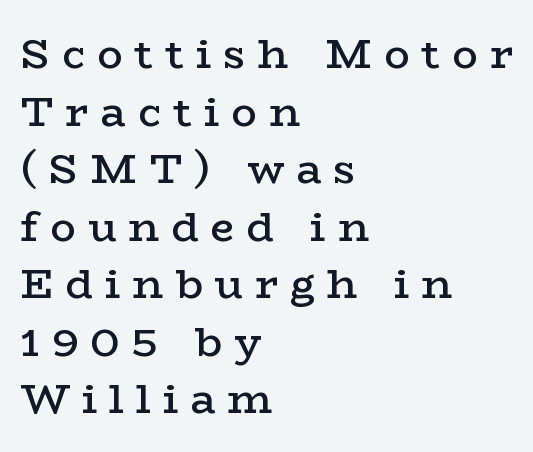
Stroke thickness is moderately raised; the sample reads as semibold. Whoever set this chose a conventional vertical rhythm. A classic flush-left, rag-right setting is used for this passage. Tracking value appears strongly positive — letters spread wide.
